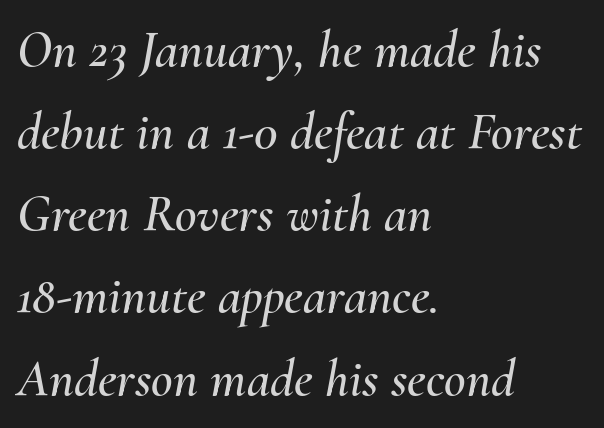
Italic: yes, the glyphs are oblique. What stands out about the letter spacing? Nothing — it is the standard amount. Proportional: the letters do not fall into vertical columns. Descenders are the only things crossing below the line. The leading is moderate, giving the passage an even texture.
